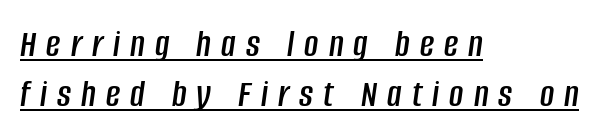
{"italic": "yes", "lean": "right", "slant_degrees": 8, "width": "condensed", "stroke_contrast": "low", "x_height": "large", "monospaced": "no", "underline": "yes", "align": "left", "line_spacing": "normal", "line_spacing_ratio": 1.27, "letter_spacing": "wide", "letter_spacing_em": 0.26, "glyph_px": 39}
